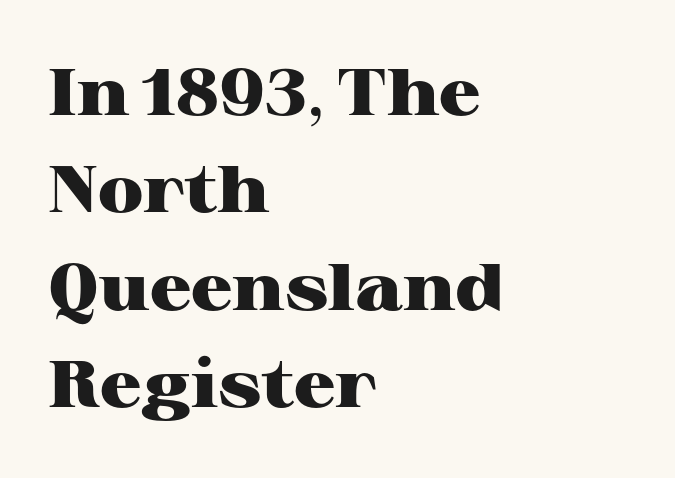
{"serif": "yes", "italic": "no", "bold": "yes", "weight": "heavy", "width": "wide", "stroke_contrast": "high", "x_height": "medium", "monospaced": "no", "underline": "no", "align": "left", "line_spacing": "normal", "line_spacing_ratio": 1.5, "letter_spacing": "normal", "letter_spacing_em": 0.0, "glyph_px": 65}
